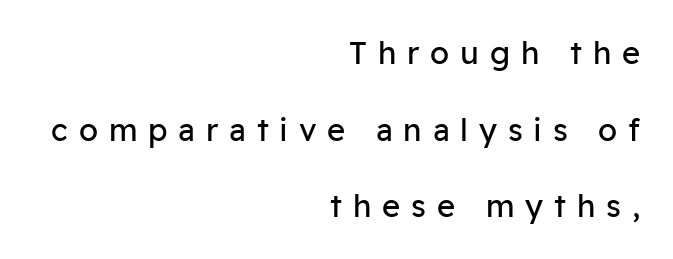
Q: Is the text bold? A: No.
Q: Is the text italic (slanted)? A: No, it is upright.
Q: Is the typeface a serif or a sans-serif typeface? A: Sans-serif.
Q: Is the text underlined? A: No.
Q: How is the paragraph aligned? A: Right-aligned.
Q: Is the spacing between letters normal or unusually wide? A: Unusually wide.
Q: Is the spacing between lines tight, normal or loose? A: Loose.
Q: Width (condensed, normal, or wide)? A: Normal.
Q: Stroke contrast? A: Low.
Q: x-height? A: Medium.
Q: Monospaced? A: No.
